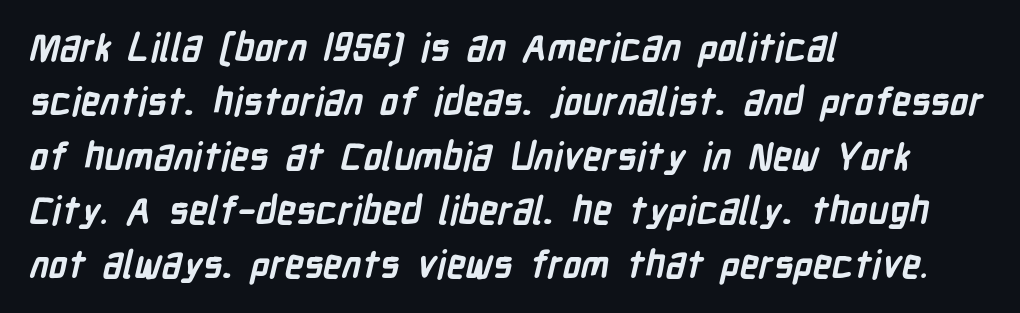
Q: Is the text bold? A: Yes.
Q: Is the typeface a serif or a sans-serif typeface? A: Sans-serif.
Q: Is the text underlined? A: No.
Q: How is the paragraph aligned? A: Left-aligned.
Q: Is the spacing between letters normal or unusually wide? A: Normal.
Q: Is the spacing between lines tight, normal or loose? A: Normal.
Q: Width (condensed, normal, or wide)? A: Condensed.
Q: Stroke contrast? A: Low.
Q: x-height? A: Medium.
Q: Monospaced? A: No.
